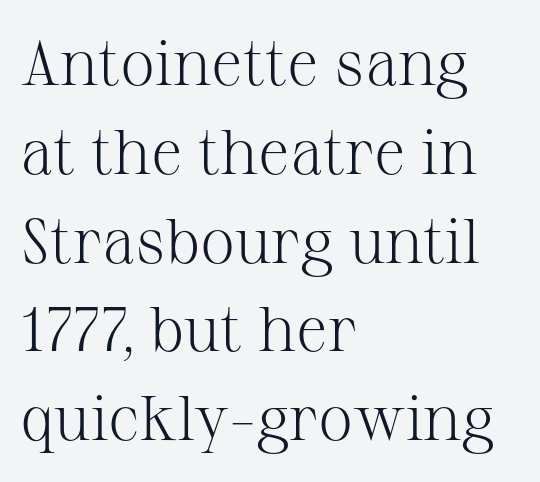
The image shows 63 px light serif type, upright; set left-aligned, normal line spacing (1.41x), normal letter spacing, not underlined; medium stroke contrast and a medium x-height.
